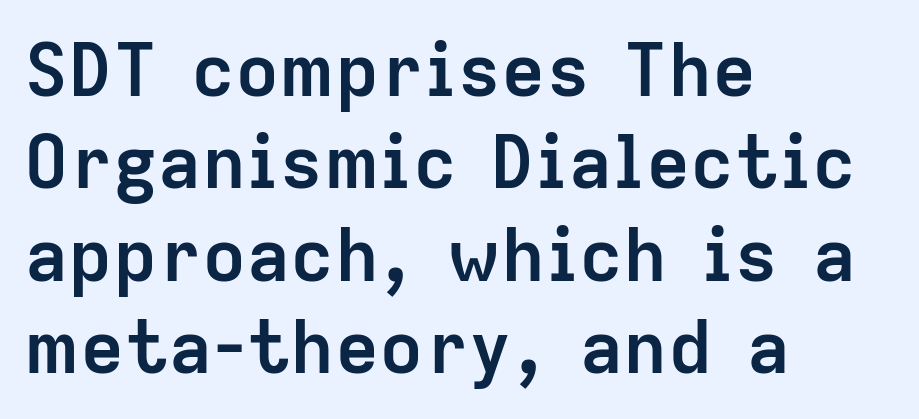
The image shows 74 px semibold sans-serif type, upright; set left-aligned, normal line spacing (1.25x), normal letter spacing, not underlined; low stroke contrast and a medium x-height.
